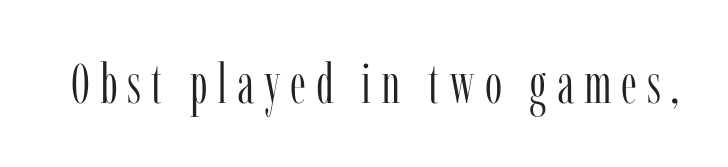
The image shows 55 px light, condensed serif type, upright; set not underlined; low stroke contrast and a medium x-height.
